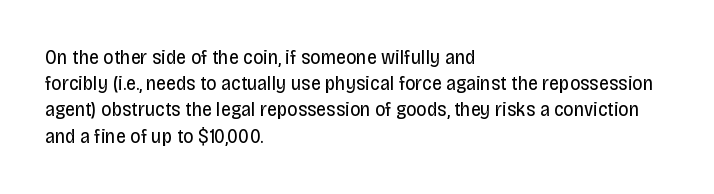
{"italic": "no", "bold": "no", "underline": "no", "align": "left", "line_spacing": "normal", "line_spacing_ratio": 1.31, "letter_spacing": "normal", "letter_spacing_em": 0.0, "glyph_px": 20}
